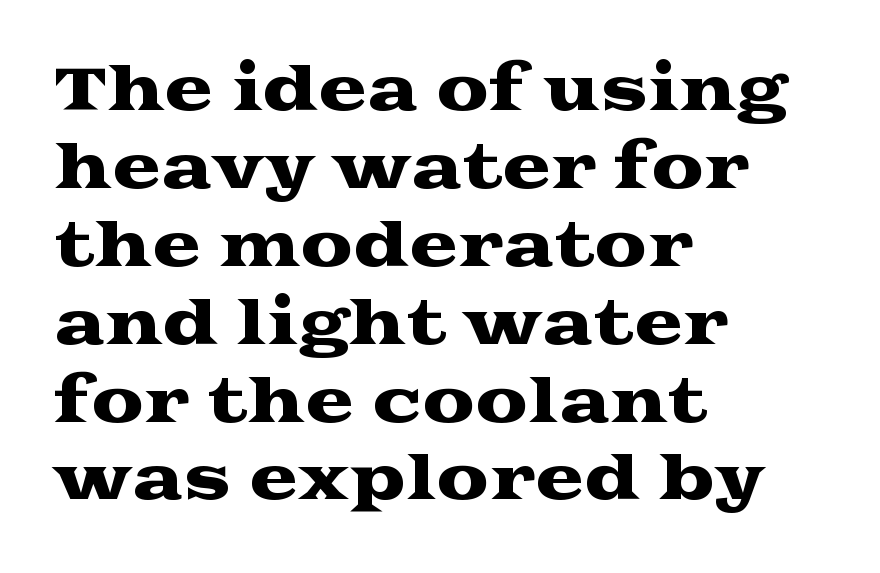
{"serif": "yes", "italic": "no", "width": "wide", "stroke_contrast": "medium", "x_height": "medium", "monospaced": "no", "underline": "no", "align": "left", "line_spacing": "normal", "line_spacing_ratio": 1.32, "letter_spacing": "normal", "letter_spacing_em": 0.0, "glyph_px": 59}
